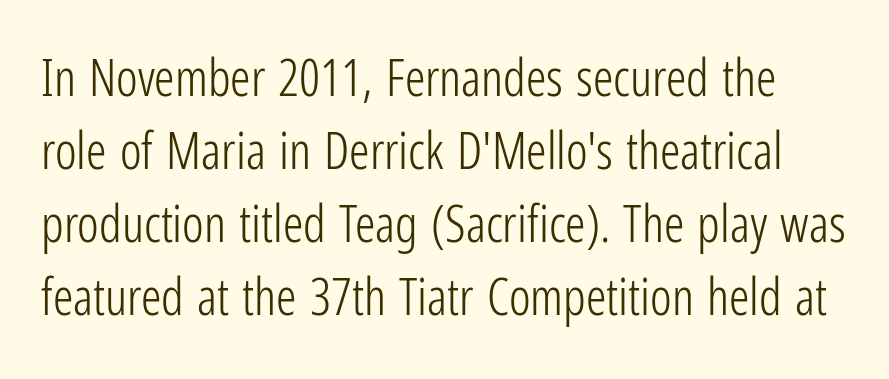
{"serif": "no", "italic": "no", "bold": "no", "weight": "light", "width": "condensed", "stroke_contrast": "low", "x_height": "medium", "monospaced": "no", "underline": "no", "line_spacing": "normal", "line_spacing_ratio": 1.43, "letter_spacing": "normal", "letter_spacing_em": 0.0, "glyph_px": 51}
